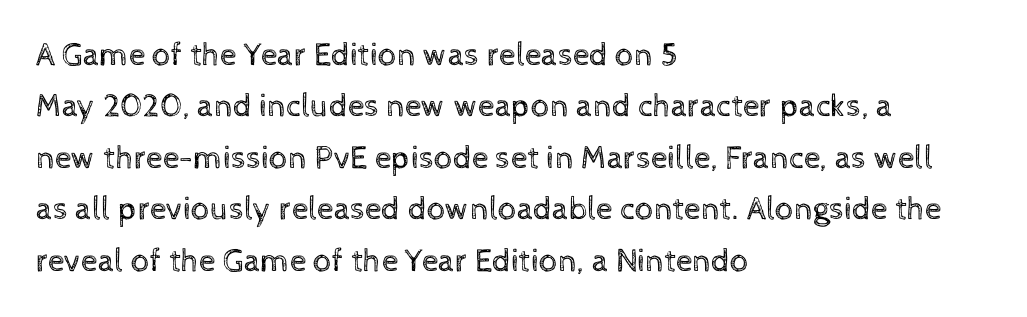
{"italic": "no", "bold": "no", "weight": "regular", "width": "normal", "x_height": "medium", "monospaced": "no", "underline": "no", "align": "left", "line_spacing": "normal", "line_spacing_ratio": 1.56, "letter_spacing": "normal", "letter_spacing_em": 0.0, "glyph_px": 33}
